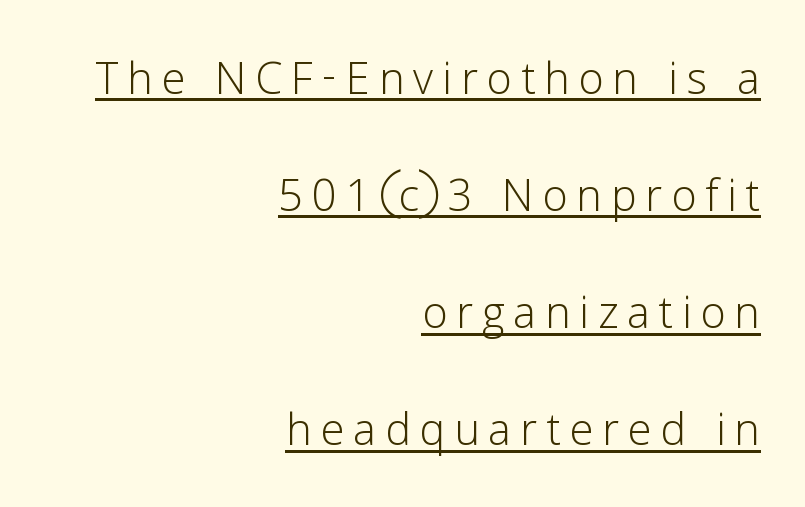
{"serif": "no", "italic": "no", "bold": "no", "weight": "light", "width": "normal", "stroke_contrast": "low", "x_height": "medium", "monospaced": "no", "underline": "yes", "align": "right", "line_spacing": "loose", "line_spacing_ratio": 2.02, "glyph_px": 58}
